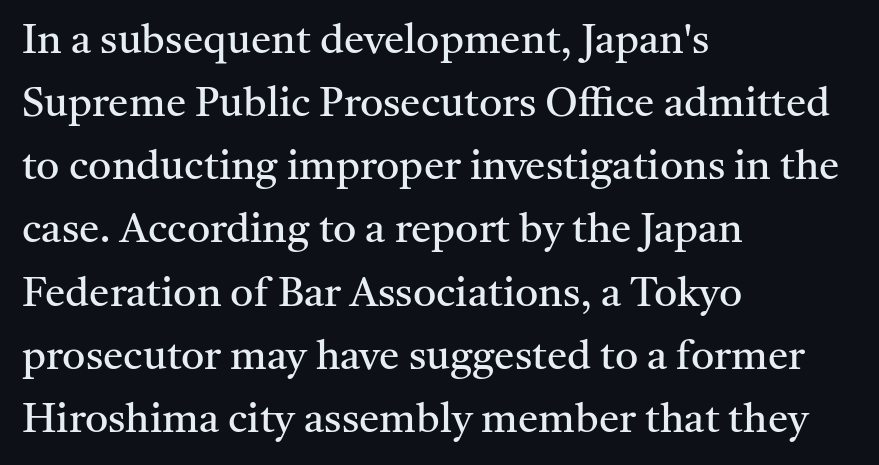
{"serif": "yes", "italic": "no", "bold": "no", "weight": "regular", "width": "normal", "stroke_contrast": "medium", "x_height": "medium", "monospaced": "no", "underline": "no", "align": "left", "line_spacing": "normal", "line_spacing_ratio": 1.54, "letter_spacing": "normal", "letter_spacing_em": 0.0, "glyph_px": 41}
